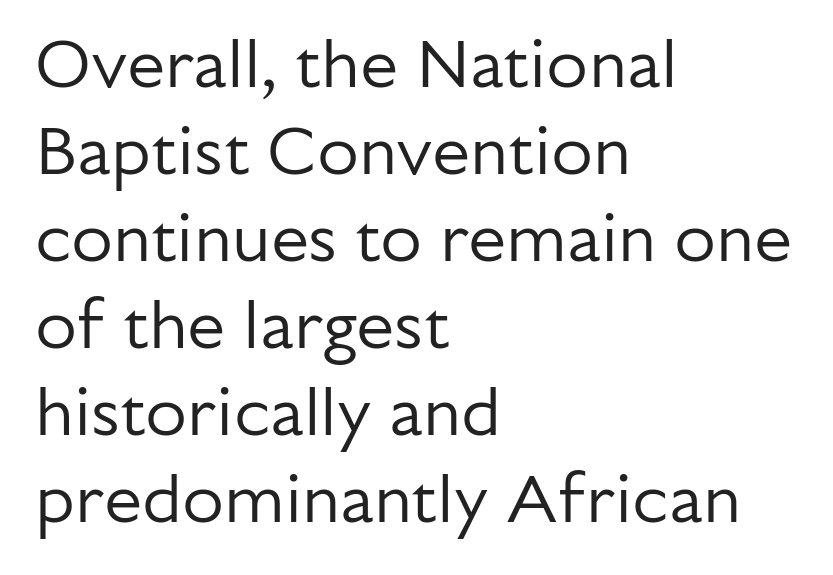
{"serif": "no", "italic": "no", "bold": "no", "weight": "regular", "width": "normal", "stroke_contrast": "low", "x_height": "medium", "monospaced": "no", "underline": "no", "align": "left", "line_spacing": "normal", "line_spacing_ratio": 1.28, "letter_spacing": "normal", "letter_spacing_em": 0.0, "glyph_px": 68}
